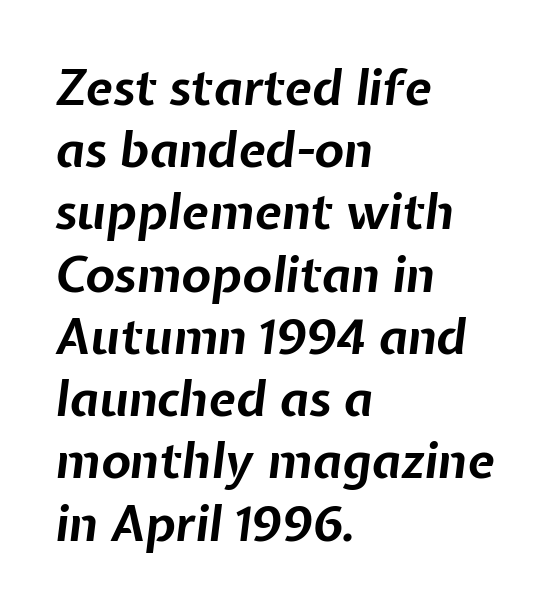
Underline: absent. All the whitespace from short lines collects on the right. This block has exactly the height ordinary leading produces. A typesetter would mark this as italic. Look at the stroke-to-counter ratio: heavy, a bold. The letterforms sit shoulder to shoulder at normal distance.
